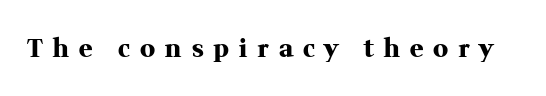
{"italic": "no", "bold": "yes", "underline": "no", "letter_spacing": "wide", "letter_spacing_em": 0.41, "glyph_px": 25}
